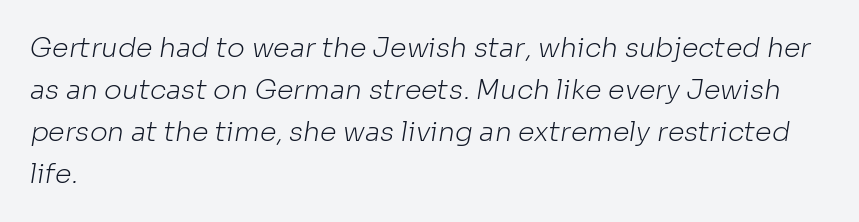
Q: Is the text bold? A: No.
Q: Is the text underlined? A: No.
Q: How is the paragraph aligned? A: Left-aligned.
Q: Is the spacing between letters normal or unusually wide? A: Normal.
Q: Is the spacing between lines tight, normal or loose? A: Normal.
